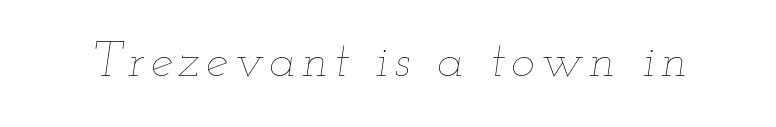
A typesetter would call this proportional, since set widths differ per character. This is not heavy type; no bold has been used. Designer's note — italics engaged. Letters rest on an invisible, unmarked baseline.
